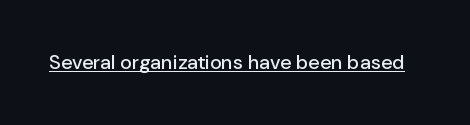
Q: Is the text italic (slanted)? A: No, it is upright.
Q: Is the text underlined? A: Yes.
Q: Is the spacing between letters normal or unusually wide? A: Normal.
